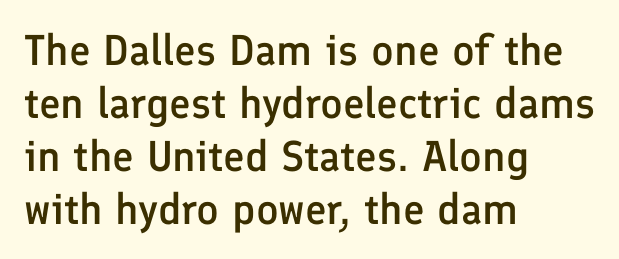
The image shows 43 px semibold sans-serif type, upright; set left-aligned, line spacing 1.23x, normal letter spacing, not underlined; low stroke contrast and a medium x-height.
